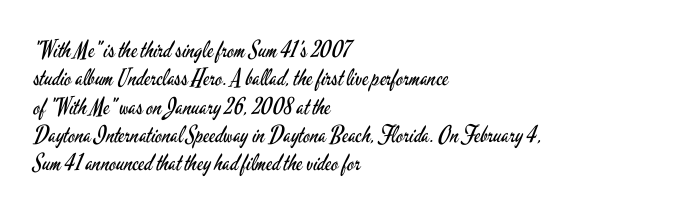
The image shows 23 px text type; set left-aligned, line spacing 1.23x, normal letter spacing, not underlined.
